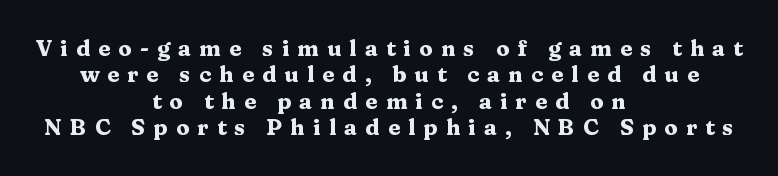
{"italic": "no", "bold": "yes", "underline": "no", "align": "center", "line_spacing_ratio": 1.2, "letter_spacing": "wide", "letter_spacing_em": 0.37, "glyph_px": 22}
